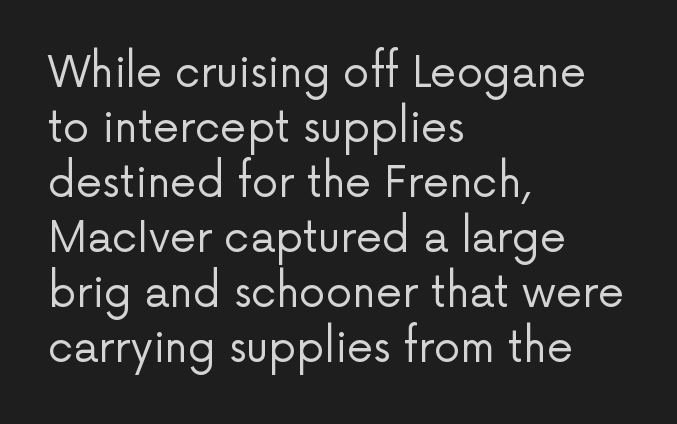
Is the stroke heavy? The answer is a plain regular-or-lighter. The font's upright variant was chosen for this text. If you drew a ruler down the left edge, every line would touch it. The rendering uses natural spacing where letterforms have individual widths. Normally led — the rows are evenly, conventionally spaced.
